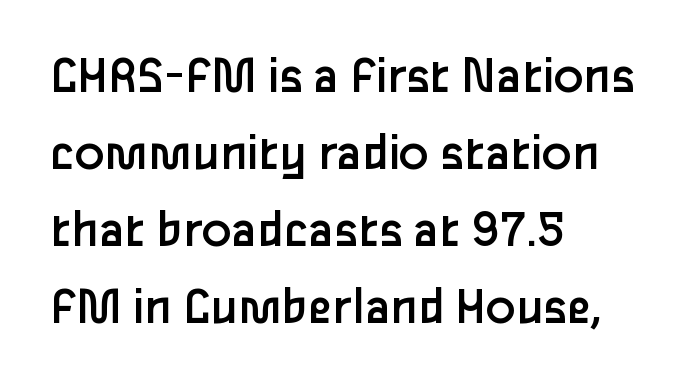
The image shows 55 px regular-weight sans-serif type, upright; set left-aligned, normal line spacing (1.4x), normal letter spacing, not underlined; low stroke contrast and a medium x-height.
